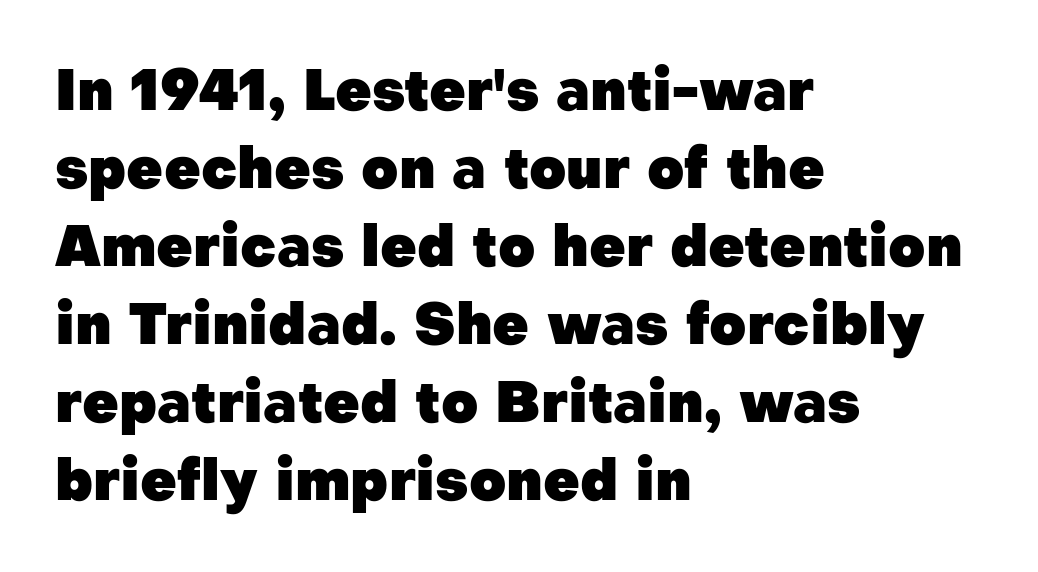
The image shows 57 px heavy sans-serif type, upright; set left-aligned, normal line spacing (1.37x), normal letter spacing, not underlined; low stroke contrast and a medium x-height.
